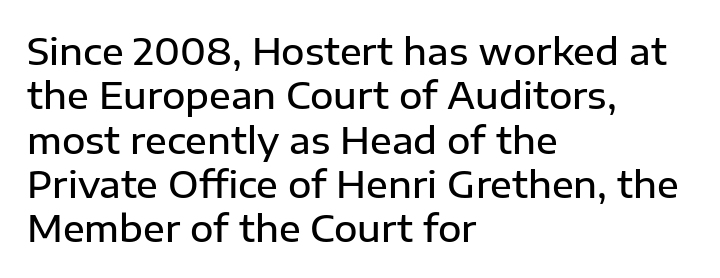
The image shows 36 px semibold sans-serif type, upright; set left-aligned, line spacing 1.23x, normal letter spacing, not underlined; low stroke contrast and a medium x-height.
